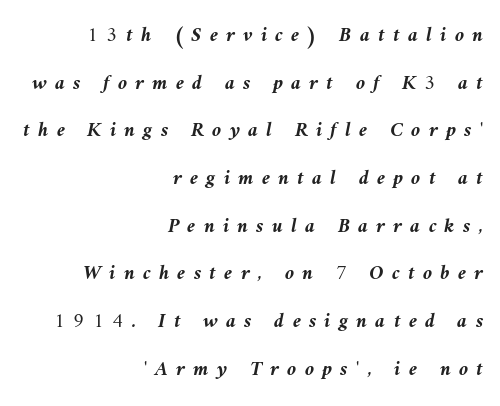
The setting favours the right margin, as signatures and pull-quotes sometimes do. Unmarked baselines from the first word to the last. Is there much room between lines? Yes — plenty of vertical air separates them. The strokes are fattened all the way to bold. These lines have a slow, spaced-out rhythm from letter to letter. Style check: oblique.
